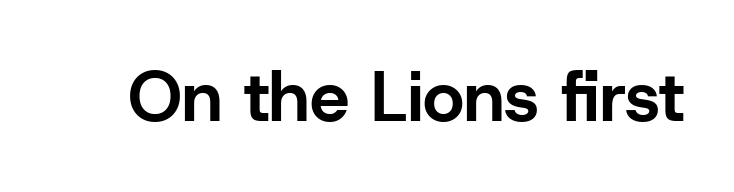
The axis of the letterforms is exactly vertical. Default kerning and tracking; the words read as compact shapes. The typeface chosen for these lines omits serifs. Emphasis by weight is at full strength: bold.
